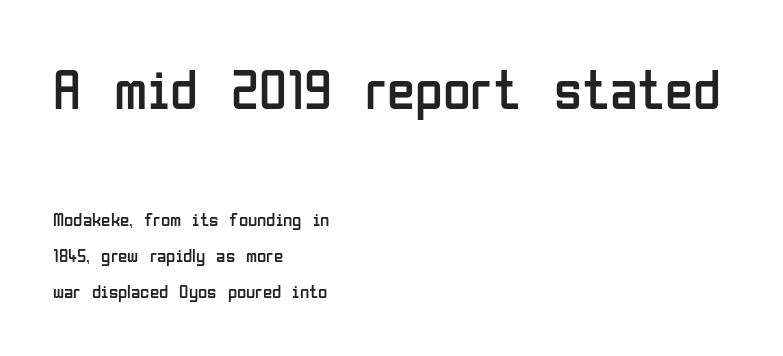
The image shows 57 px regular-weight, condensed sans-serif type, upright; set left-aligned, loose line spacing (1.9x), normal letter spacing, not underlined; the first (top) block is 3.0x larger; low stroke contrast and a medium x-height.
